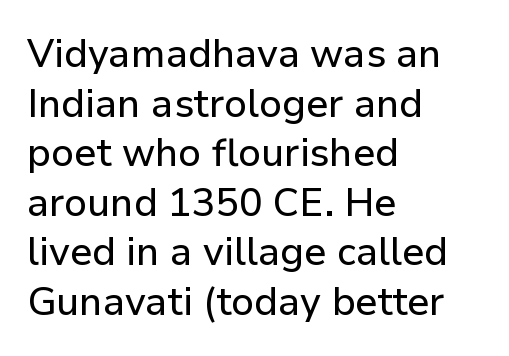
Q: Is the text italic (slanted)? A: No, it is upright.
Q: Is the typeface a serif or a sans-serif typeface? A: Sans-serif.
Q: Is the text underlined? A: No.
Q: How is the paragraph aligned? A: Left-aligned.
Q: Is the spacing between letters normal or unusually wide? A: Normal.
Q: Is the spacing between lines tight, normal or loose? A: Normal.
Q: Width (condensed, normal, or wide)? A: Normal.
Q: Stroke contrast? A: Low.
Q: x-height? A: Medium.
Q: Monospaced? A: No.
